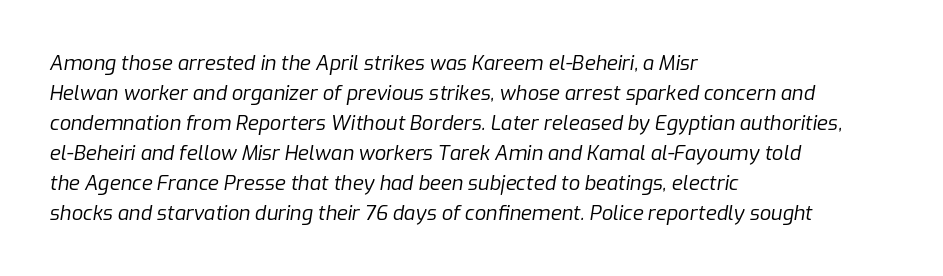
The image shows 20 px text type, italic (leaning right); set left-aligned, normal line spacing (1.5x), normal letter spacing, not underlined.
